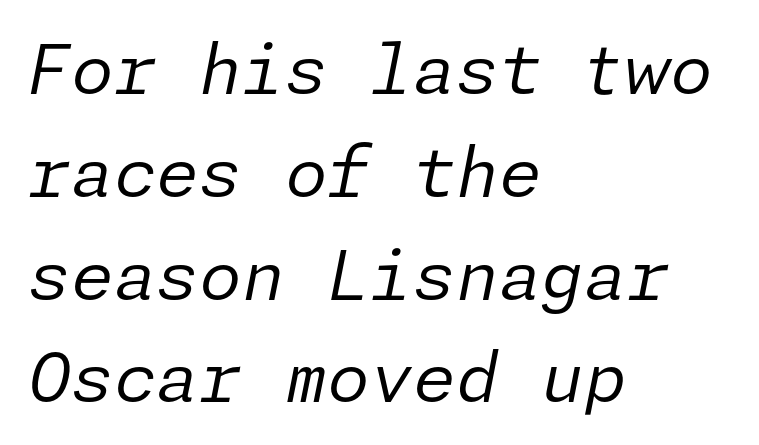
Q: Is the text bold? A: No.
Q: Is the text italic (slanted)? A: Yes, it leans right by about 11 degrees.
Q: Is the text underlined? A: No.
Q: How is the paragraph aligned? A: Left-aligned.
Q: Is the spacing between letters normal or unusually wide? A: Normal.
Q: Is the spacing between lines tight, normal or loose? A: Normal.
Q: Width (condensed, normal, or wide)? A: Normal.
Q: Stroke contrast? A: Low.
Q: x-height? A: Medium.
